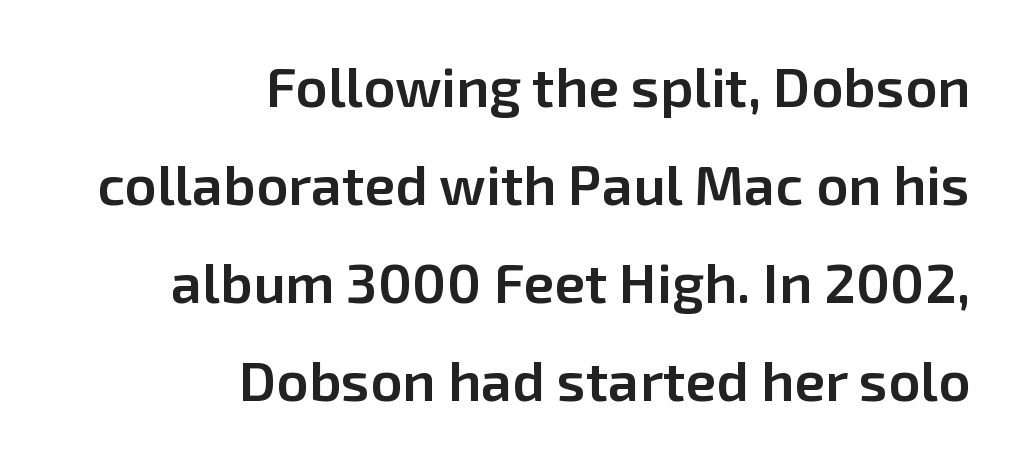
Q: Is the text bold? A: Semi-bold.
Q: Is the text italic (slanted)? A: No, it is upright.
Q: Is the typeface a serif or a sans-serif typeface? A: Sans-serif.
Q: Is the text underlined? A: No.
Q: How is the paragraph aligned? A: Right-aligned.
Q: Is the spacing between letters normal or unusually wide? A: Normal.
Q: Width (condensed, normal, or wide)? A: Normal.
Q: Stroke contrast? A: Low.
Q: x-height? A: Medium.
Q: Monospaced? A: No.
